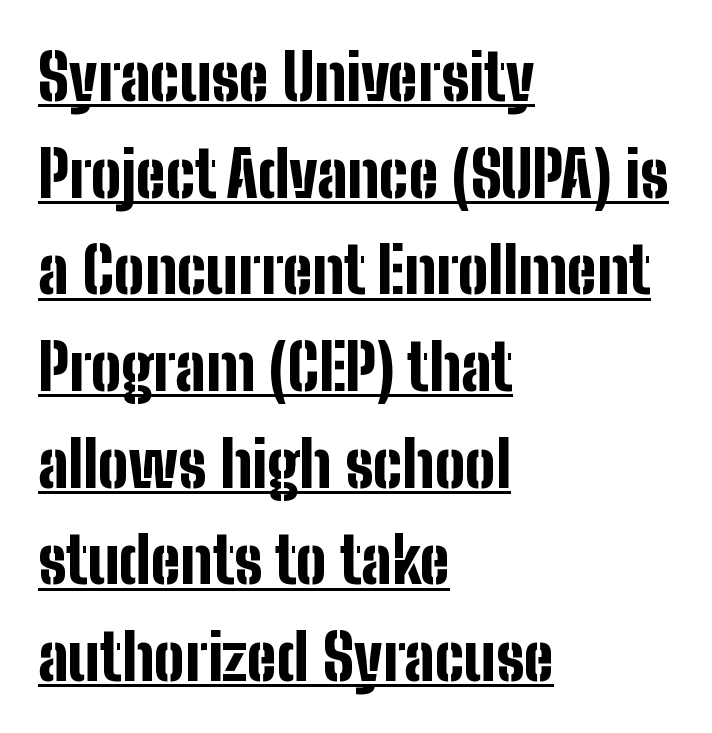
Q: Is the text bold? A: Yes.
Q: Is the text italic (slanted)? A: No, it is upright.
Q: Is the typeface a serif or a sans-serif typeface? A: Sans-serif.
Q: Is the text underlined? A: Yes.
Q: How is the paragraph aligned? A: Left-aligned.
Q: Is the spacing between letters normal or unusually wide? A: Normal.
Q: Is the spacing between lines tight, normal or loose? A: Normal.
Q: Width (condensed, normal, or wide)? A: Condensed.
Q: Stroke contrast? A: Low.
Q: x-height? A: Medium.
Q: Monospaced? A: No.
